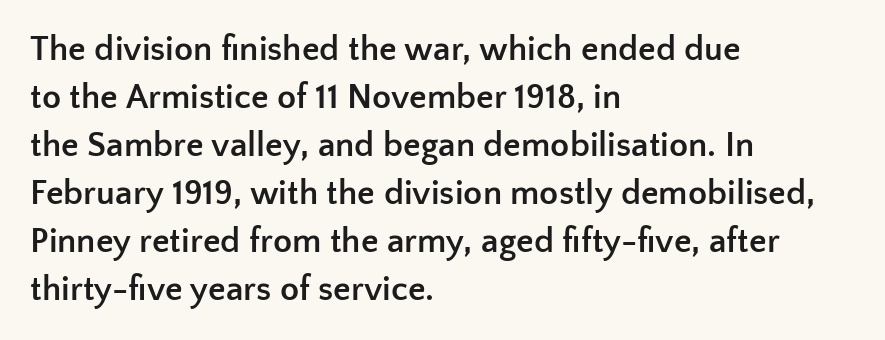
The image shows 35 px semibold sans-serif type, upright; set left-aligned, normal line spacing (1.37x), normal letter spacing, not underlined; low stroke contrast and a medium x-height.
